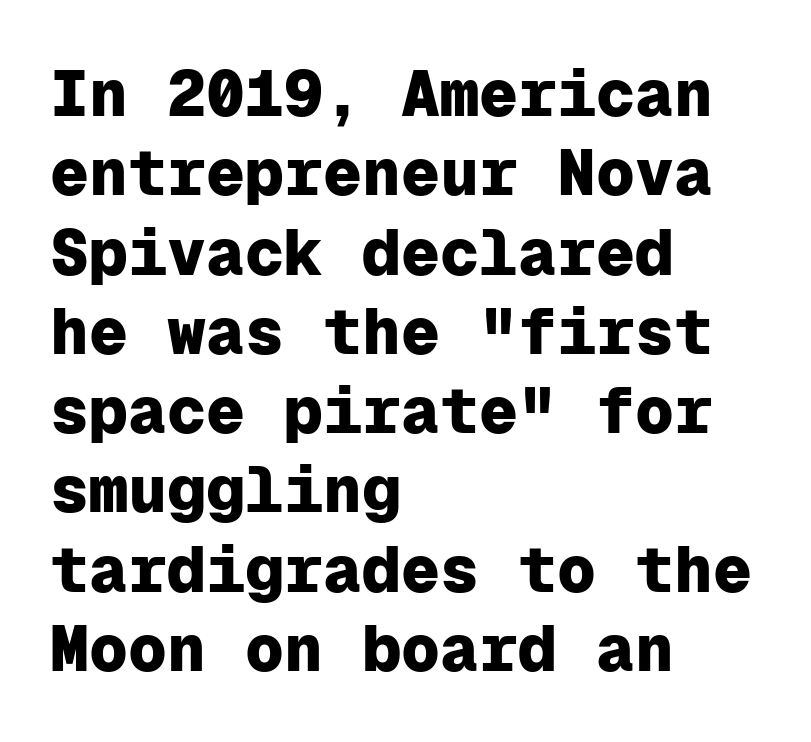
{"serif": "no", "italic": "no", "bold": "yes", "weight": "heavy", "width": "normal", "stroke_contrast": "low", "x_height": "medium", "monospaced": "yes", "underline": "no", "align": "left", "line_spacing_ratio": 1.22, "letter_spacing": "normal", "letter_spacing_em": 0.0, "glyph_px": 65}
